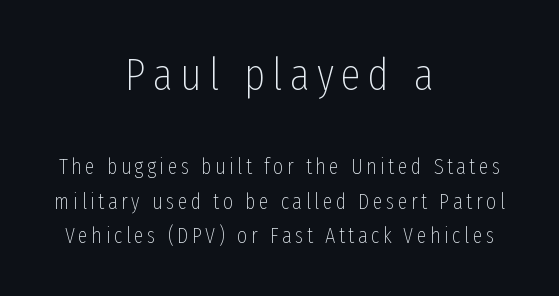
{"serif": "no", "italic": "no", "bold": "no", "weight": "thin", "width": "condensed", "stroke_contrast": "low", "x_height": "medium", "monospaced": "no", "underline": "no", "align": "center", "line_spacing": "normal", "line_spacing_ratio": 1.56, "larger_block": "first", "size_ratio": 2.05, "glyph_px": 45}
